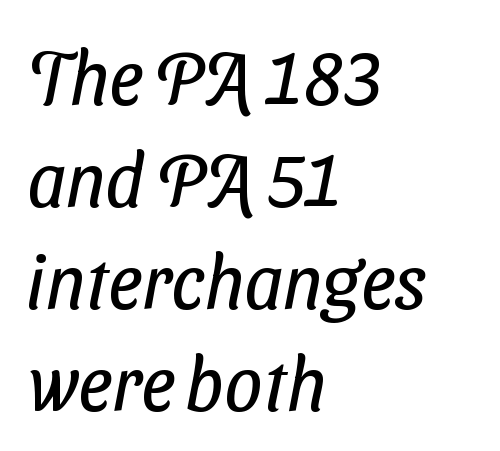
All the whitespace from short lines collects on the right. Is the type heavy? It reads as light-to-regular instead. Check the space under the baseline: it is left empty. Regarding serifs, this sample does without them. The space between consecutive lines is moderate. Do the characters align in a grid? No, the font is proportional.
